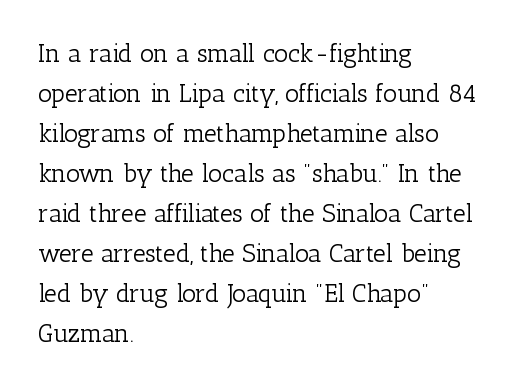
{"italic": "no", "bold": "no", "underline": "no", "align": "left", "line_spacing": "normal", "line_spacing_ratio": 1.6, "letter_spacing": "normal", "letter_spacing_em": 0.0, "glyph_px": 25}
